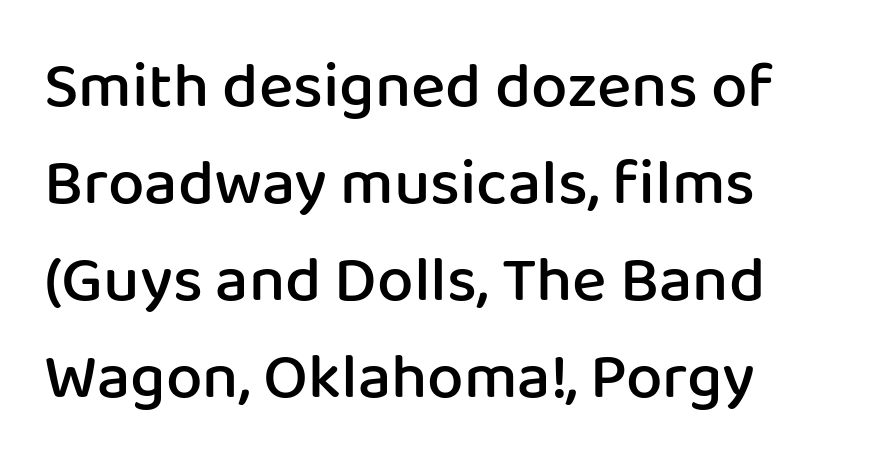
The image shows 65 px semibold sans-serif type, upright; set left-aligned, normal line spacing (1.49x), normal letter spacing, not underlined; low stroke contrast and a medium x-height.
